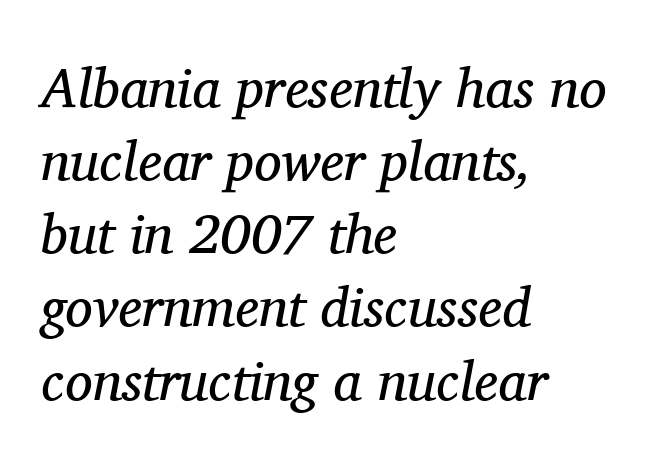
Q: Is the text bold? A: No.
Q: Is the text italic (slanted)? A: Yes, it leans right by about 11 degrees.
Q: Is the typeface a serif or a sans-serif typeface? A: Serif.
Q: Is the text underlined? A: No.
Q: How is the paragraph aligned? A: Left-aligned.
Q: Is the spacing between letters normal or unusually wide? A: Normal.
Q: Is the spacing between lines tight, normal or loose? A: Normal.
Q: Width (condensed, normal, or wide)? A: Normal.
Q: Stroke contrast? A: Medium.
Q: x-height? A: Medium.
Q: Monospaced? A: No.
